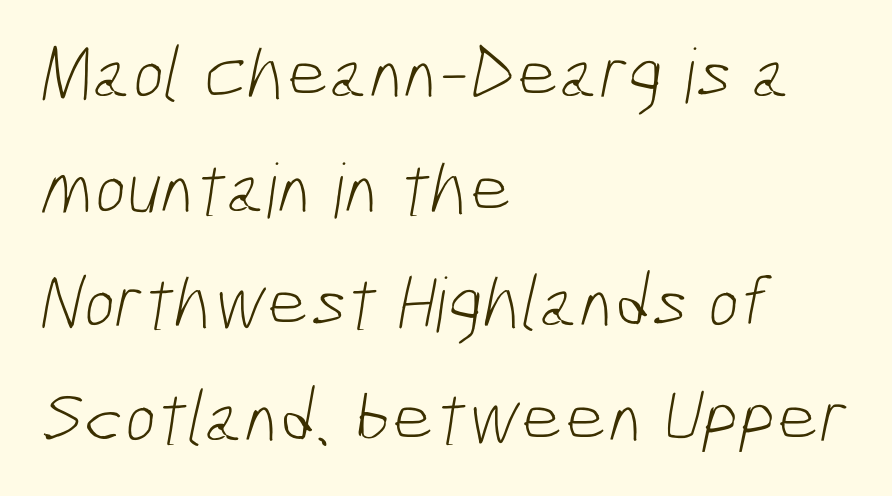
Teacher's note: observe the even left margin — that is flush-left alignment. The cut favours lightness, reaching ordinary text weight at its darkest. Look at the bottom of the vertical strokes: they stop flat, with no serifs. The specimen omits any rule beneath the text block's lines. Caption: standard tracking, unaltered. In terms of leading, this rendering sits right in the middle.
